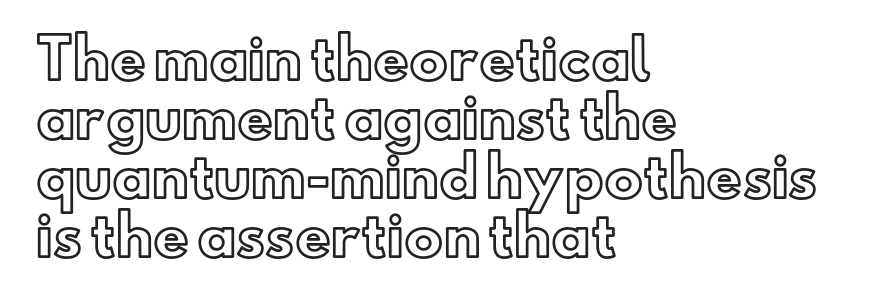
{"italic": "no", "width": "normal", "x_height": "small", "monospaced": "no", "underline": "no", "align": "left", "line_spacing": "tight", "line_spacing_ratio": 1.07, "letter_spacing": "normal", "letter_spacing_em": 0.0, "glyph_px": 55}
